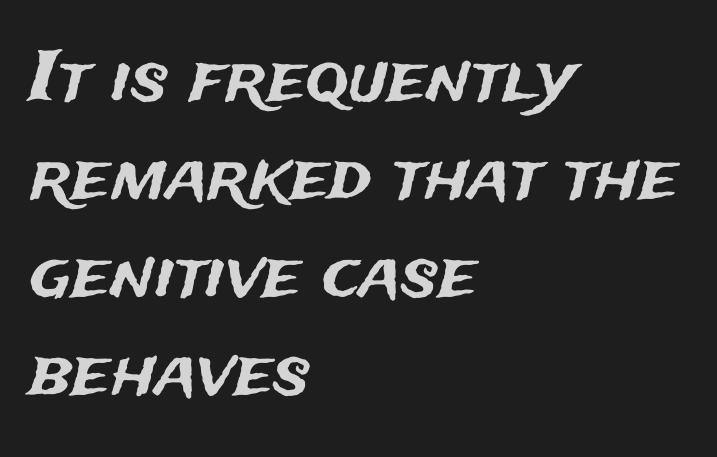
The image shows 70 px sans-serif type; set left-aligned, normal line spacing (1.4x), normal letter spacing, not underlined; medium stroke contrast and a medium x-height.
